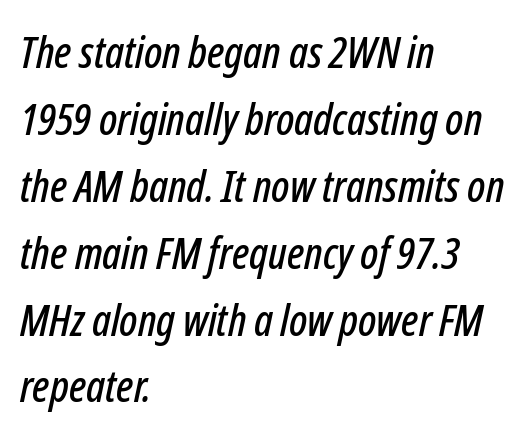
This sample has the flowing, uneven cadence of proportional lettering. The area under the type is left untouched. The face used here has a pronounced slope to its letters. Caption: multi-line text, flush left, ragged right.
